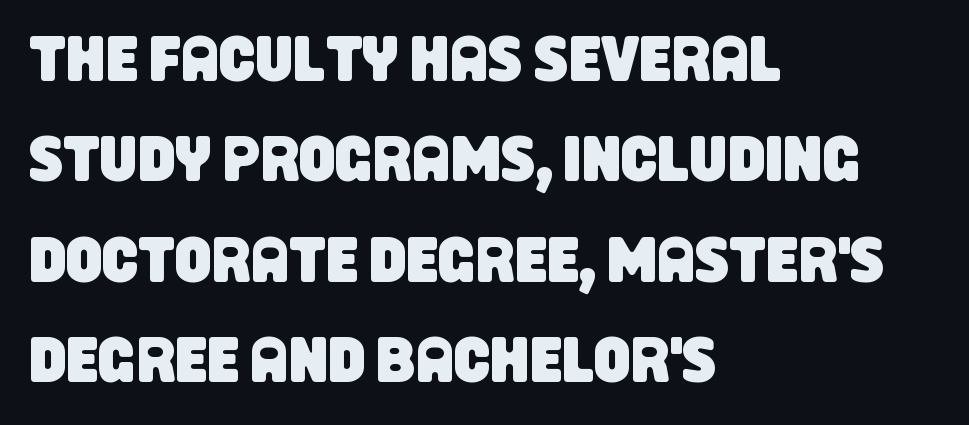
{"serif": "no", "width": "condensed", "stroke_contrast": "low", "x_height": "large", "monospaced": "no", "underline": "no", "align": "left", "line_spacing": "normal", "line_spacing_ratio": 1.57, "letter_spacing": "normal", "letter_spacing_em": 0.0, "glyph_px": 64}
